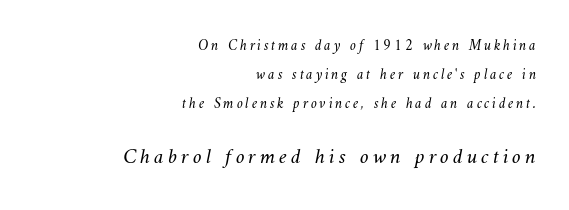
The image shows 22 px text type; set right-aligned, loose line spacing (1.94x), not underlined; the second (bottom) block is 1.47x larger.
